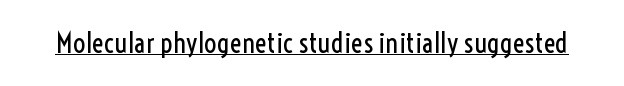
The image shows 28 px regular-weight, condensed sans-serif type, upright; set normal letter spacing, underlined; a medium x-height.
